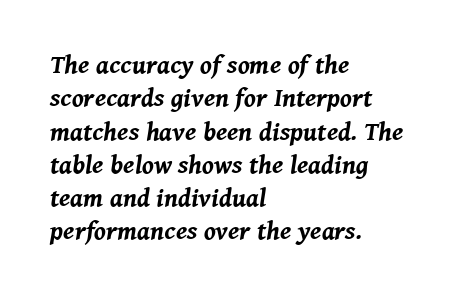
The image shows 26 px bold type, italic (leaning right); set left-aligned, normal line spacing (1.28x), normal letter spacing, not underlined.
